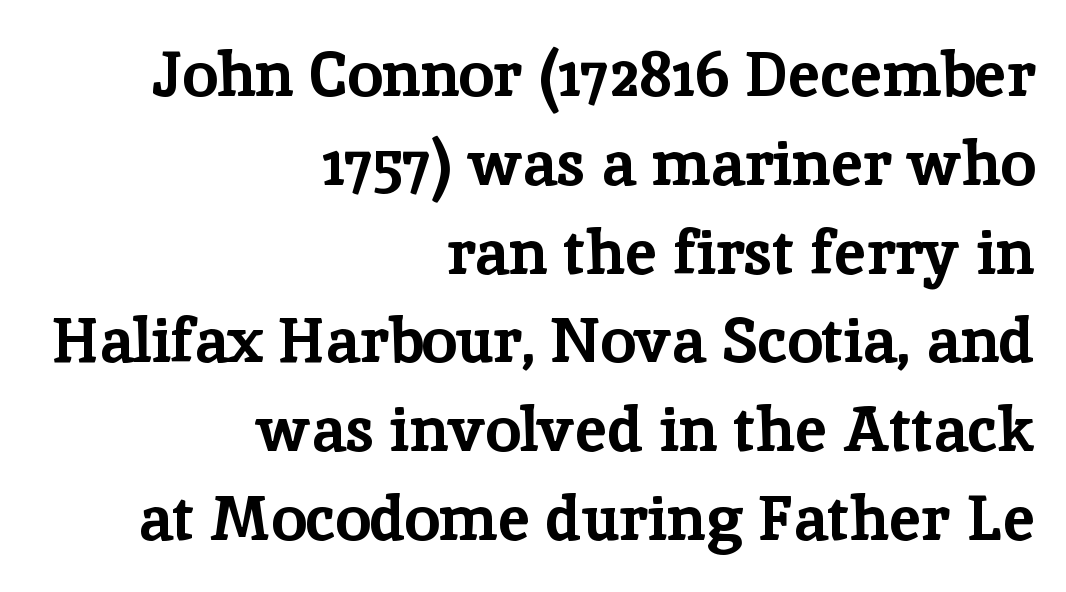
Chunky letters — that's bold for sure. The passage shown is typeset with a serif family. Short note: letters normally spaced. Nope, not italic — everything's standing straight.
